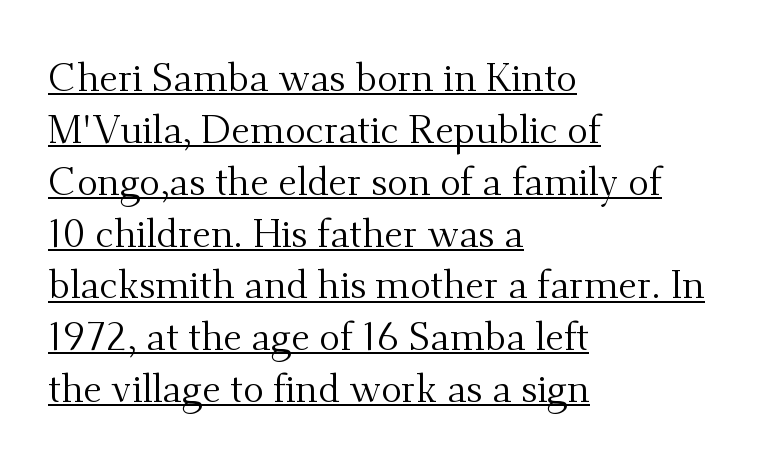
{"serif": "yes", "italic": "no", "bold": "no", "weight": "regular", "width": "normal", "stroke_contrast": "medium", "x_height": "small", "monospaced": "no", "underline": "yes", "align": "left", "line_spacing": "normal", "line_spacing_ratio": 1.33, "letter_spacing": "normal", "letter_spacing_em": 0.0, "glyph_px": 39}
